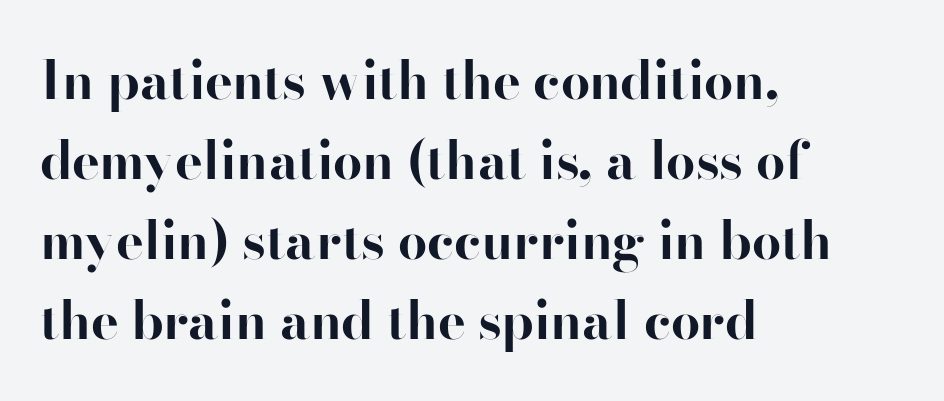
The image shows 52 px bold serif type, upright; set left-aligned, normal line spacing (1.54x), normal letter spacing, not underlined; high stroke contrast and a small x-height.
